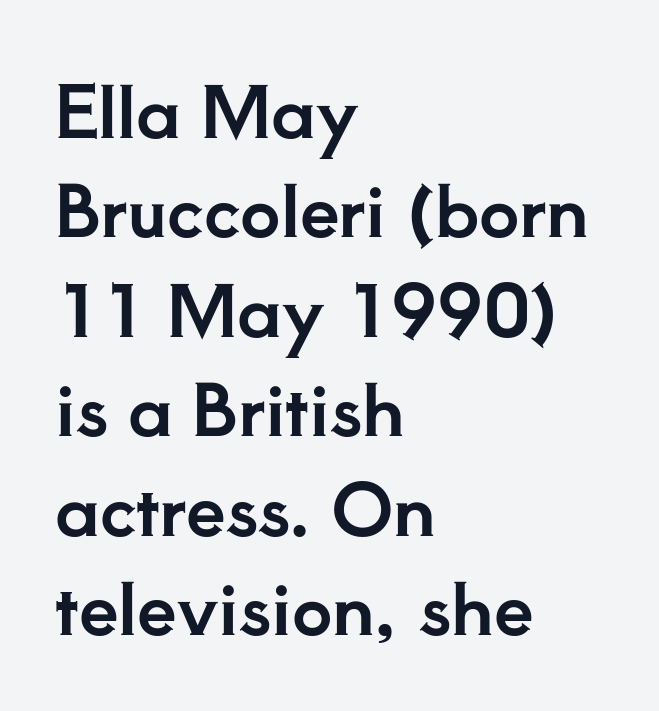
{"serif": "yes", "italic": "no", "width": "normal", "stroke_contrast": "low", "x_height": "small", "monospaced": "no", "underline": "no", "align": "left", "line_spacing": "normal", "line_spacing_ratio": 1.4, "letter_spacing": "normal", "letter_spacing_em": 0.0, "glyph_px": 71}
